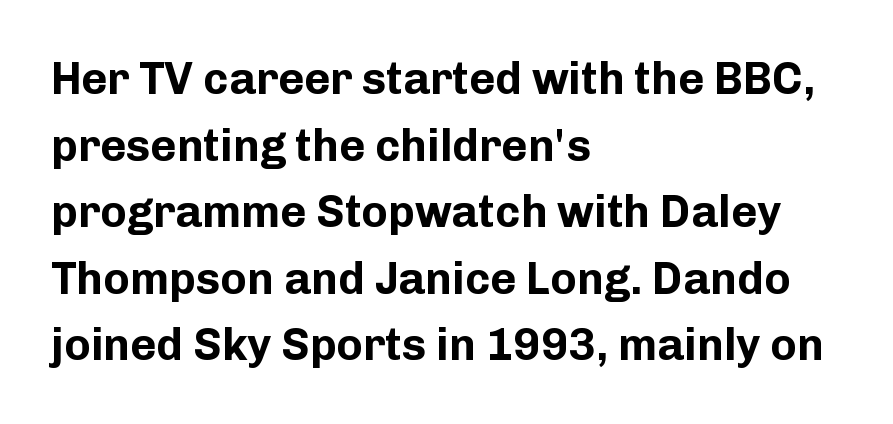
Words appear dense and cohesive because spacing is normal. I'd describe the lettering as bold — thick and assertive. Every stem runs plumb, perpendicular to the baseline. Layout note: lines flush left.
